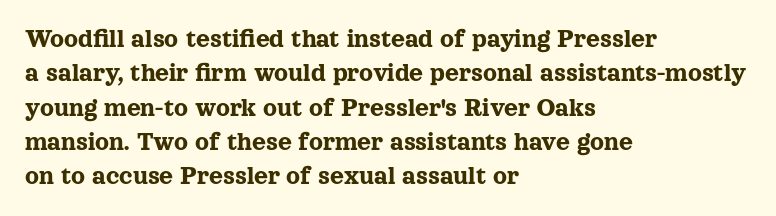
Do the letters lean? They stand straight. Lines of text with bare space underneath. The passage shown stacks its lines at a standard gap. Casual observation: everything's shoved over to the left.
